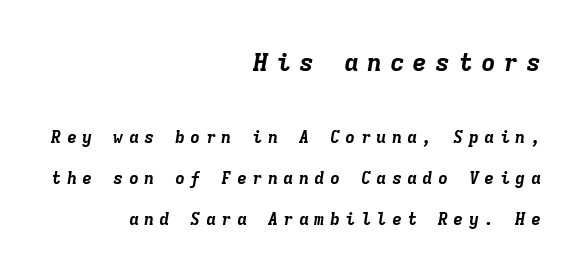
The image shows 25 px bold type, italic (leaning right); set right-aligned, loose line spacing (2.41x), unusually wide letter spacing (+0.31 em), not underlined; the first (top) block is 1.47x larger.
